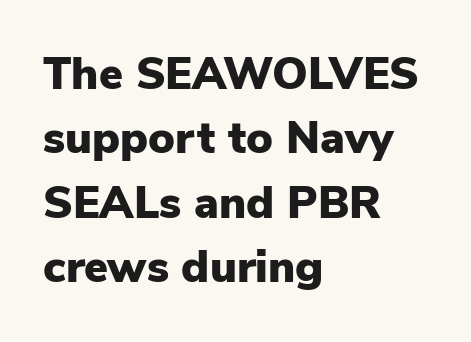
Grotesque or geometric, the face here clearly has no serifs. The face used here is proportionally spaced, like ordinary book or web type. This rendering features lettering with no underline. The axis of the letterforms is exactly vertical.
